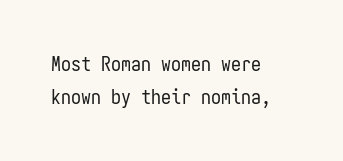
Q: Is the text bold? A: No.
Q: Is the text italic (slanted)? A: No, it is upright.
Q: Is the text underlined? A: No.
Q: How is the paragraph aligned? A: Left-aligned.
Q: Is the spacing between letters normal or unusually wide? A: Normal.
Q: Is the spacing between lines tight, normal or loose? A: Normal.
